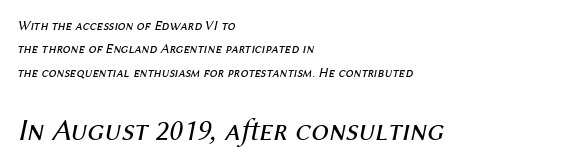
In this sample the second text group is rendered at the bigger scale. Vertical spacing — default. Think standard paragraph weight, or any step lighter than that. Any mark beneath the type? The region is blank. Compared with typical body copy, the letter spacing here is the same.
